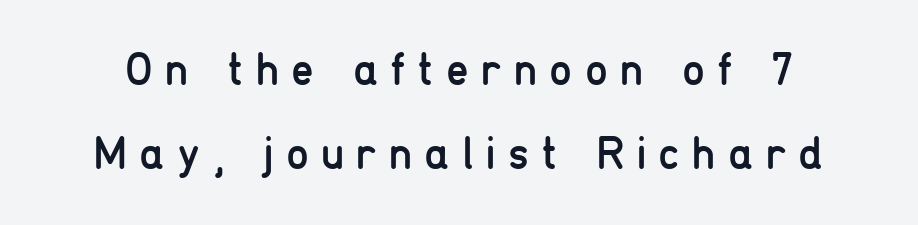
Loose tracking; the words dissolve into strings of separated letters. Note the varied advance widths — an 'i' is clearly narrower than an 'm'. The specimen omits any rule beneath the text block's lines. The letters stand straight up with perfectly vertical stems. Each stroke keeps to a modest, everyday thickness or less.
